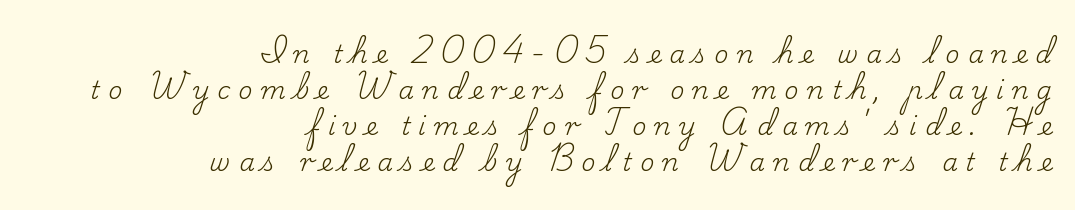
Q: Is the text bold? A: No.
Q: Is the text italic (slanted)? A: Yes.
Q: Is the text underlined? A: No.
Q: How is the paragraph aligned? A: Right-aligned.
Q: Is the spacing between letters normal or unusually wide? A: Unusually wide.
Q: Is the spacing between lines tight, normal or loose? A: Normal.
